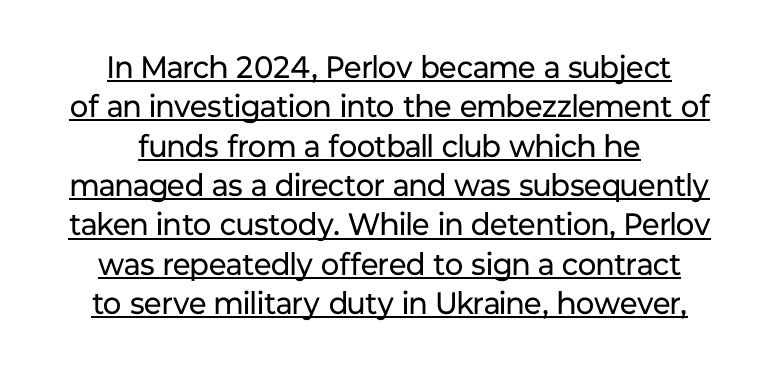
The image shows 31 px regular-weight sans-serif type, upright; set centered, normal line spacing (1.27x), normal letter spacing, underlined; low stroke contrast and a medium x-height.
